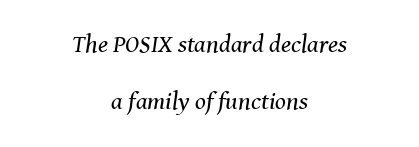
The image shows 25 px text type, italic (leaning right); set centered, loose line spacing (2.28x), normal letter spacing, not underlined.
